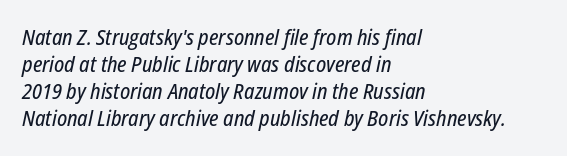
{"italic": "yes", "lean": "right", "slant_degrees": 12, "underline": "no", "align": "left", "line_spacing": "normal", "line_spacing_ratio": 1.29, "letter_spacing": "normal", "letter_spacing_em": 0.0, "glyph_px": 21}
